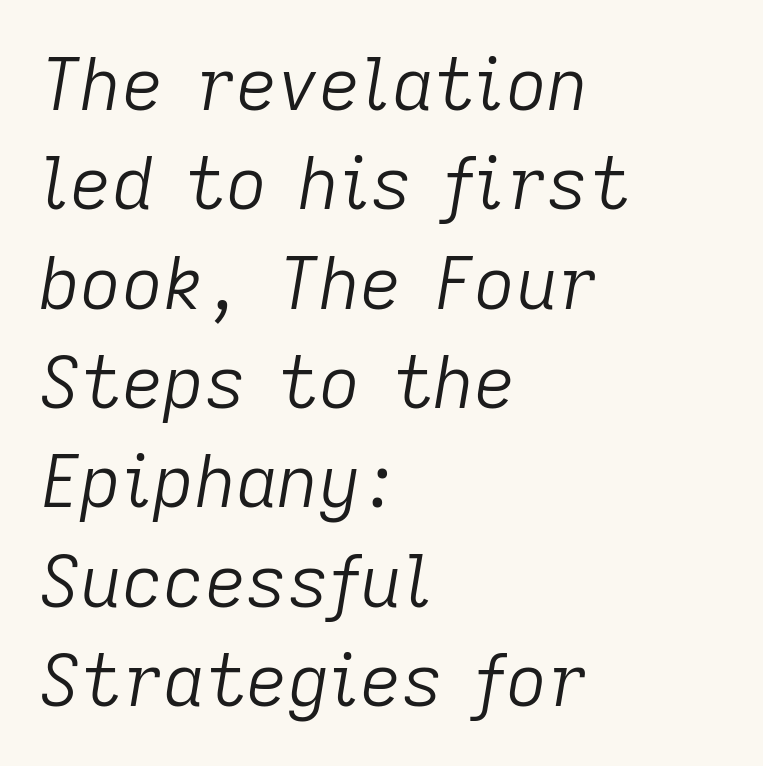
{"italic": "yes", "lean": "right", "slant_degrees": 9, "bold": "no", "weight": "light", "width": "normal", "stroke_contrast": "low", "x_height": "medium", "monospaced": "no", "underline": "no", "align": "left", "line_spacing": "normal", "line_spacing_ratio": 1.38, "letter_spacing": "normal", "letter_spacing_em": 0.0, "glyph_px": 72}
